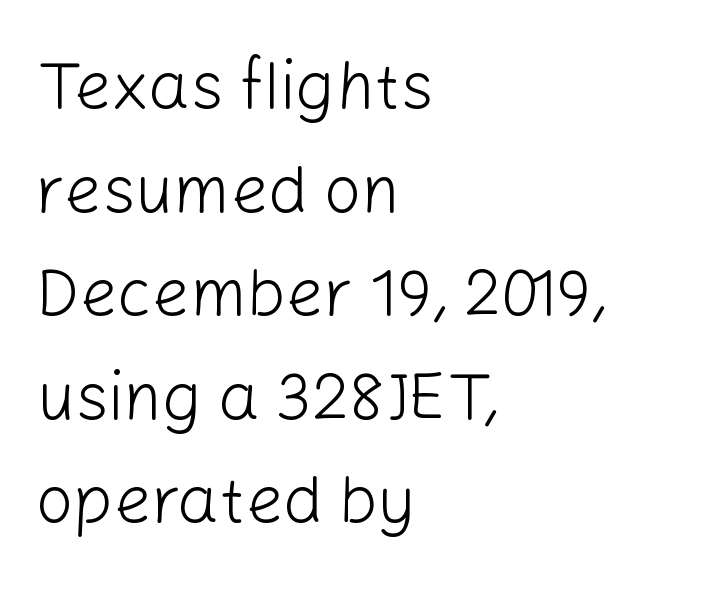
Q: Is the text bold? A: No.
Q: Is the text italic (slanted)? A: No, it is upright.
Q: Is the typeface a serif or a sans-serif typeface? A: Sans-serif.
Q: Is the text underlined? A: No.
Q: How is the paragraph aligned? A: Left-aligned.
Q: Is the spacing between letters normal or unusually wide? A: Normal.
Q: Is the spacing between lines tight, normal or loose? A: Normal.
Q: Width (condensed, normal, or wide)? A: Normal.
Q: Stroke contrast? A: Low.
Q: x-height? A: Medium.
Q: Monospaced? A: No.
